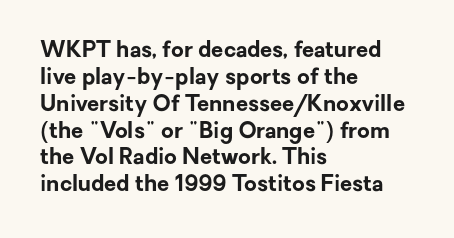
{"italic": "no", "bold": "yes", "underline": "no", "align": "left", "line_spacing_ratio": 1.22, "letter_spacing": "normal", "letter_spacing_em": 0.0, "glyph_px": 22}
